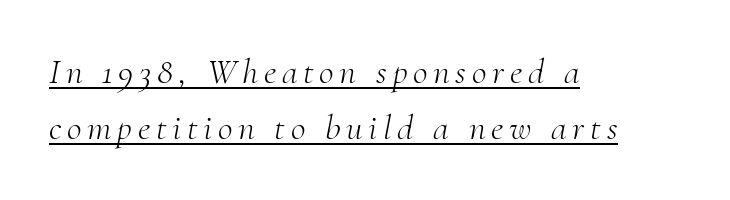
The image shows 36 px light serif type, italic (leaning right); set left-aligned, normal line spacing (1.56x), underlined; medium stroke contrast and a small x-height.
